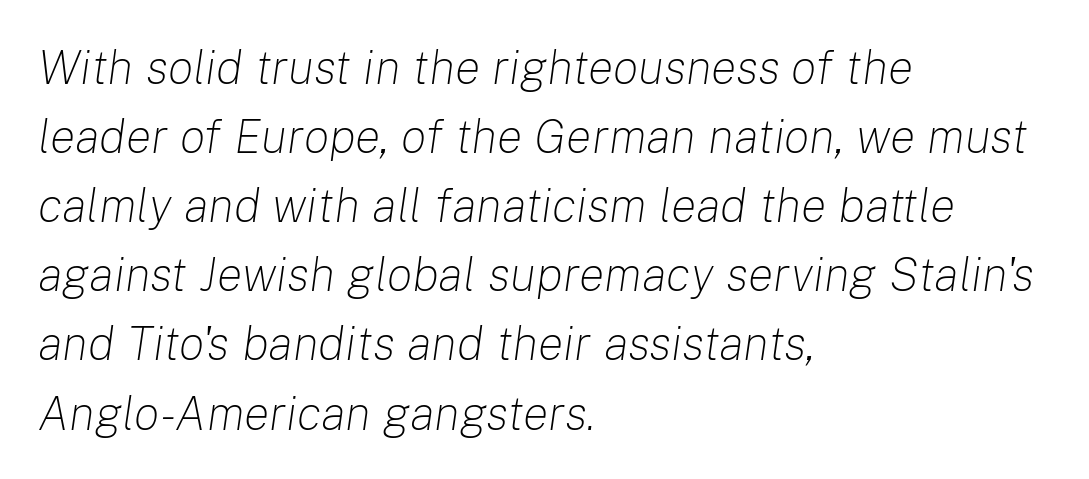
The image shows 48 px light type, italic (leaning right); set left-aligned, normal line spacing (1.44x), normal letter spacing, not underlined; low stroke contrast and a medium x-height.
